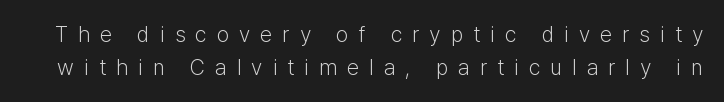
Q: Is the text bold? A: No.
Q: Is the text italic (slanted)? A: No, it is upright.
Q: Is the text underlined? A: No.
Q: Is the spacing between letters normal or unusually wide? A: Unusually wide.
Q: Is the spacing between lines tight, normal or loose? A: Normal.
